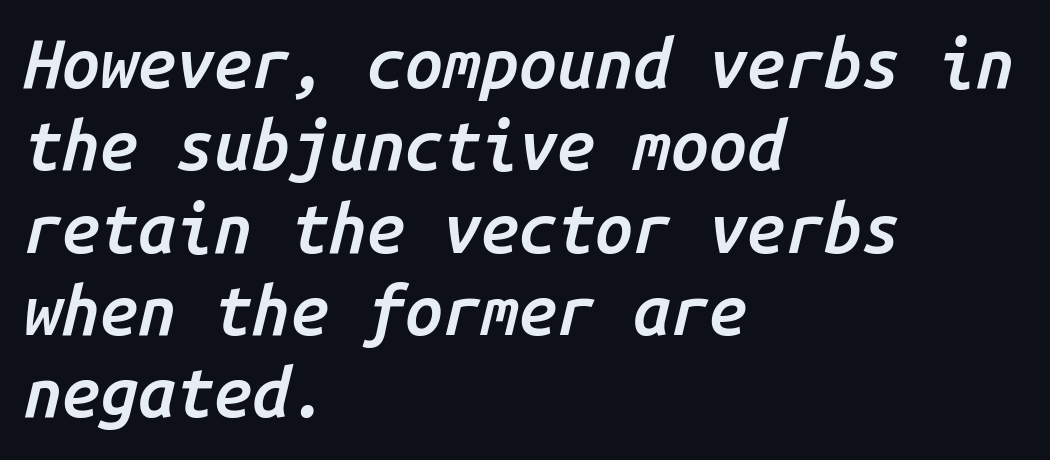
This is oblique type, the kind used for emphasis or titles. This sample is left-justified, so line endings fall wherever the words run out. You could count columns in this text — the font is strictly monospaced. Is the letter spacing exaggerated? No — it looks like the ordinary default. The zone under the glyphs is completely vacant. The letters are semibold — heavier than regular but short of a full bold.
